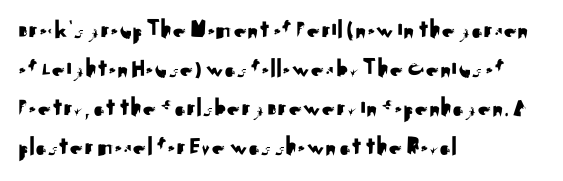
This block has exactly the height ordinary leading produces. The specimen reads as upright at a glance. Letters rest on an invisible, unmarked baseline. Compared with typical body copy, the letter spacing here is the same.
